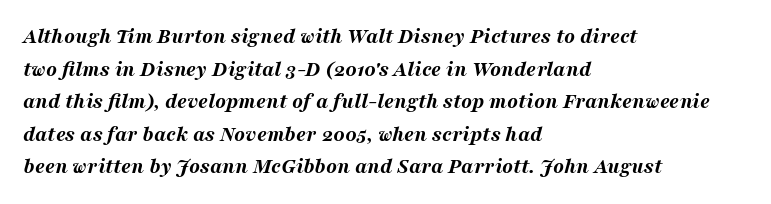
{"italic": "yes", "lean": "right", "slant_degrees": 16, "bold": "yes", "underline": "no", "align": "left", "line_spacing": "normal", "line_spacing_ratio": 1.48, "letter_spacing": "normal", "letter_spacing_em": 0.0, "glyph_px": 22}
